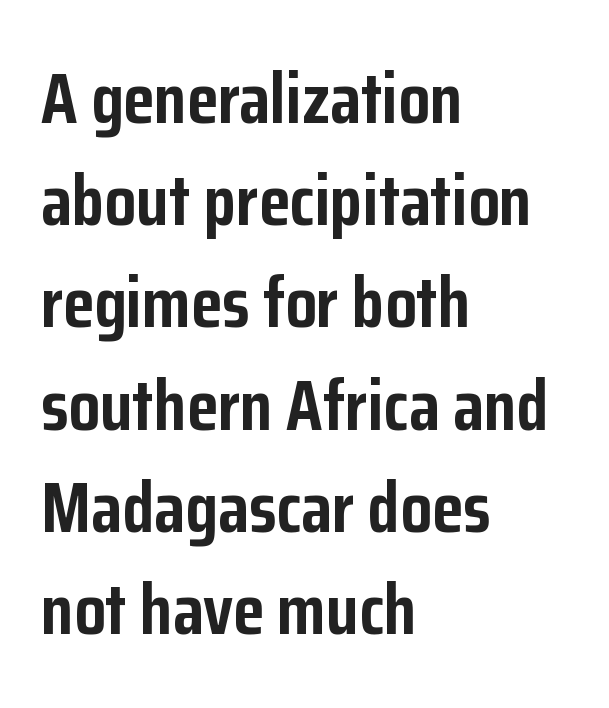
{"serif": "no", "italic": "no", "bold": "yes", "weight": "semibold", "width": "condensed", "stroke_contrast": "low", "x_height": "medium", "monospaced": "no", "underline": "no", "align": "left", "line_spacing": "normal", "line_spacing_ratio": 1.42, "letter_spacing": "normal", "letter_spacing_em": 0.0, "glyph_px": 72}
